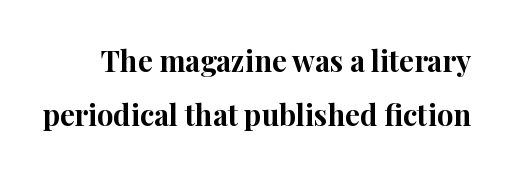
Q: Is the text bold? A: Yes.
Q: Is the text italic (slanted)? A: No, it is upright.
Q: Is the typeface a serif or a sans-serif typeface? A: Serif.
Q: Is the text underlined? A: No.
Q: Is the spacing between letters normal or unusually wide? A: Normal.
Q: Width (condensed, normal, or wide)? A: Normal.
Q: Stroke contrast? A: High.
Q: x-height? A: Medium.
Q: Monospaced? A: No.
